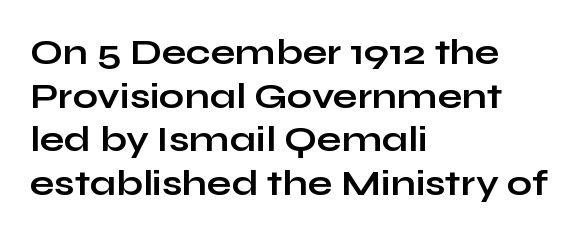
Q: Is the text bold? A: Yes.
Q: Is the text italic (slanted)? A: No, it is upright.
Q: Is the typeface a serif or a sans-serif typeface? A: Sans-serif.
Q: Is the text underlined? A: No.
Q: How is the paragraph aligned? A: Left-aligned.
Q: Is the spacing between letters normal or unusually wide? A: Normal.
Q: Width (condensed, normal, or wide)? A: Wide.
Q: Stroke contrast? A: Low.
Q: x-height? A: Medium.
Q: Monospaced? A: No.
